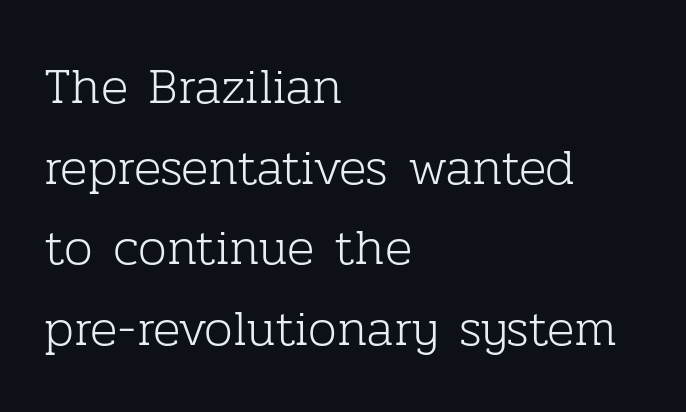
The image shows 51 px light serif type, upright; set left-aligned, normal line spacing (1.58x), normal letter spacing, not underlined; low stroke contrast and a medium x-height.
